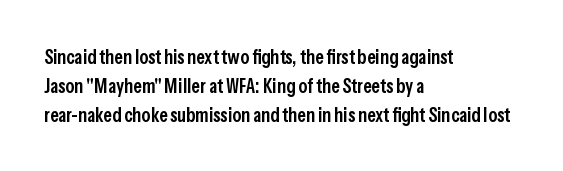
{"italic": "no", "bold": "semi", "underline": "no", "align": "left", "line_spacing": "normal", "line_spacing_ratio": 1.44, "letter_spacing": "normal", "letter_spacing_em": 0.0, "glyph_px": 20}
